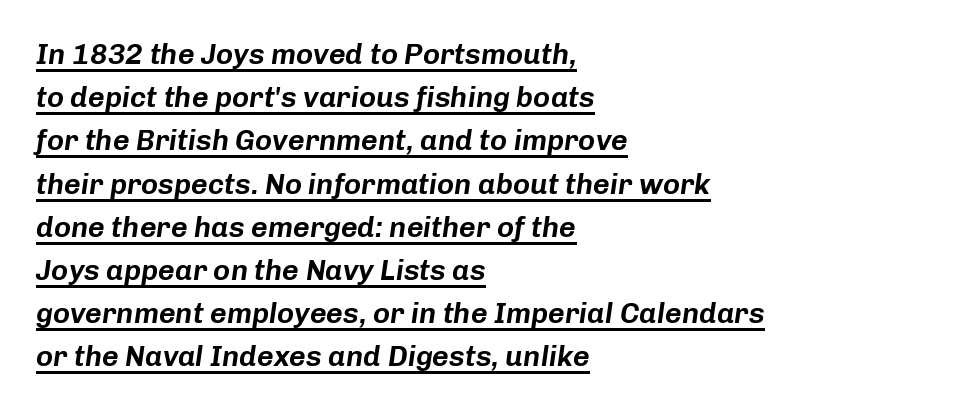
Q: Is the text italic (slanted)? A: Yes, it leans right by about 8 degrees.
Q: Is the text underlined? A: Yes.
Q: How is the paragraph aligned? A: Left-aligned.
Q: Is the spacing between letters normal or unusually wide? A: Normal.
Q: Is the spacing between lines tight, normal or loose? A: Normal.
Q: Width (condensed, normal, or wide)? A: Normal.
Q: Stroke contrast? A: Low.
Q: x-height? A: Medium.
Q: Monospaced? A: No.
